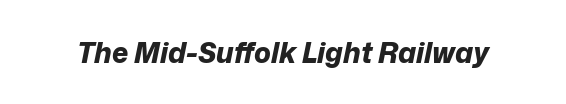
{"italic": "yes", "lean": "right", "slant_degrees": 12, "bold": "yes", "weight": "bold", "width": "normal", "stroke_contrast": "low", "x_height": "medium", "monospaced": "no", "underline": "no", "letter_spacing": "normal", "letter_spacing_em": 0.0, "glyph_px": 28}
